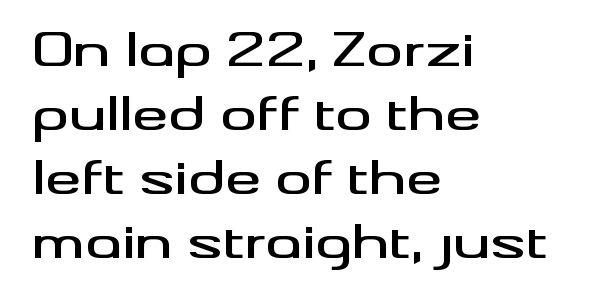
The image shows 45 px wide sans-serif type, upright; set left-aligned, normal line spacing (1.42x), normal letter spacing, not underlined; medium stroke contrast and a small x-height.
